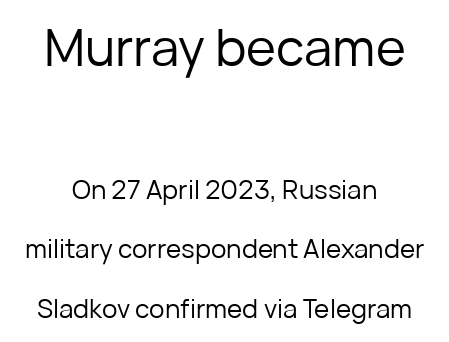
Q: Is the text bold? A: No.
Q: Is the text italic (slanted)? A: No, it is upright.
Q: Is the typeface a serif or a sans-serif typeface? A: Sans-serif.
Q: Is the text underlined? A: No.
Q: How is the paragraph aligned? A: Centered.
Q: Is the spacing between letters normal or unusually wide? A: Normal.
Q: Is the spacing between lines tight, normal or loose? A: Loose.
Q: Which block of text is set in a larger size, the first (top) or the second (bottom)? A: The first (top) one.
Q: Width (condensed, normal, or wide)? A: Normal.
Q: Stroke contrast? A: Low.
Q: x-height? A: Medium.
Q: Monospaced? A: No.
